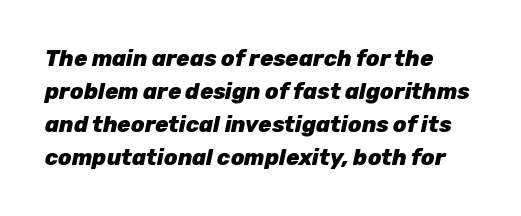
{"italic": "yes", "lean": "right", "slant_degrees": 12, "bold": "yes", "underline": "no", "line_spacing": "normal", "line_spacing_ratio": 1.5, "letter_spacing": "normal", "letter_spacing_em": 0.0, "glyph_px": 22}
